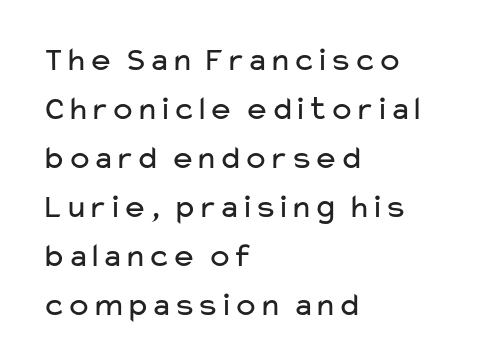
{"serif": "no", "italic": "no", "bold": "no", "weight": "regular", "width": "wide", "stroke_contrast": "low", "x_height": "medium", "monospaced": "no", "underline": "no", "align": "left", "line_spacing": "normal", "line_spacing_ratio": 1.44, "letter_spacing": "normal", "letter_spacing_em": 0.0, "glyph_px": 34}
